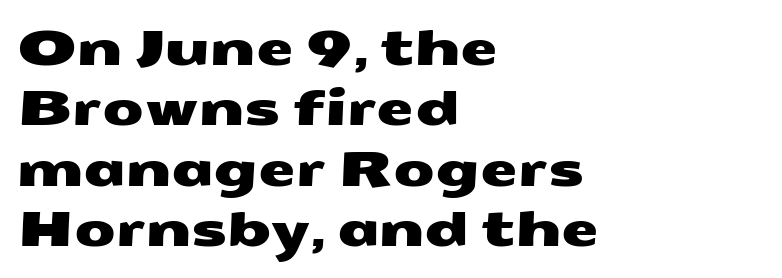
Q: Is the typeface a serif or a sans-serif typeface? A: Sans-serif.
Q: Is the text underlined? A: No.
Q: How is the paragraph aligned? A: Left-aligned.
Q: Is the spacing between letters normal or unusually wide? A: Normal.
Q: Is the spacing between lines tight, normal or loose? A: Normal.
Q: Width (condensed, normal, or wide)? A: Wide.
Q: Stroke contrast? A: Medium.
Q: x-height? A: Medium.
Q: Monospaced? A: No.
